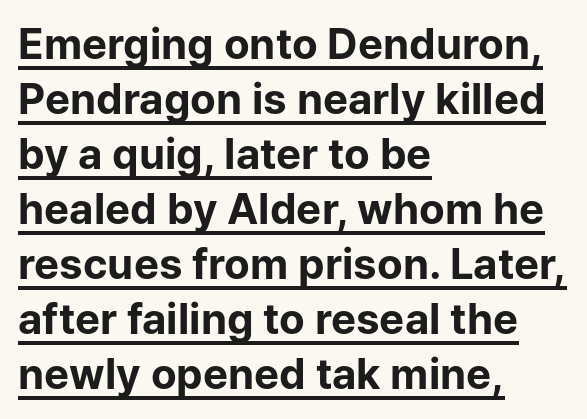
The glyphs in this specimen are sans serif. The paragraph shown leans on its left margin. Posture: vertical. The rendering uses natural spacing where letterforms have individual widths.
